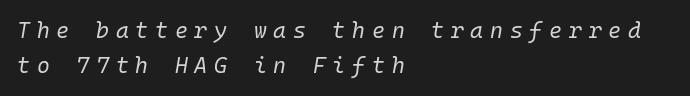
Q: Is the text bold? A: No.
Q: Is the text italic (slanted)? A: Yes, it leans right by about 10 degrees.
Q: Is the text underlined? A: No.
Q: How is the paragraph aligned? A: Left-aligned.
Q: Is the spacing between letters normal or unusually wide? A: Unusually wide.
Q: Is the spacing between lines tight, normal or loose? A: Normal.
